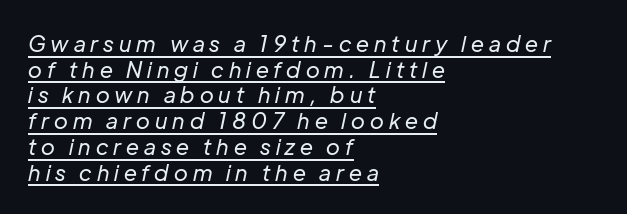
The image shows 22 px text type, italic (leaning right); set left-aligned, line spacing 1.17x, unusually wide letter spacing (+0.23 em), underlined.
